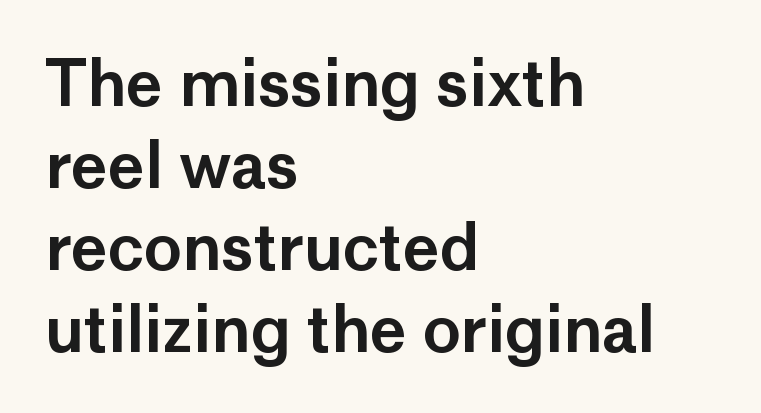
The image shows 63 px sans-serif type, upright; set left-aligned, normal line spacing (1.3x), normal letter spacing, not underlined; low stroke contrast and a medium x-height.
